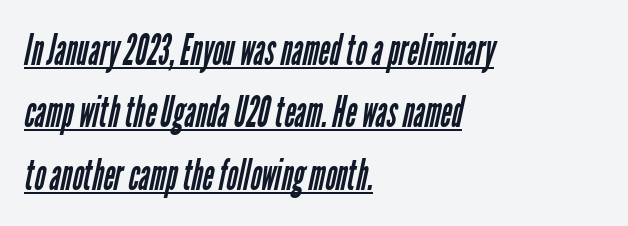
The text block is weighted toward the left margin, trailing off unevenly rightward. In terms of letterform style, serifs are entirely absent. No extra tracking has been applied to these lines. The lines sit at an ordinary, default distance from one another.
